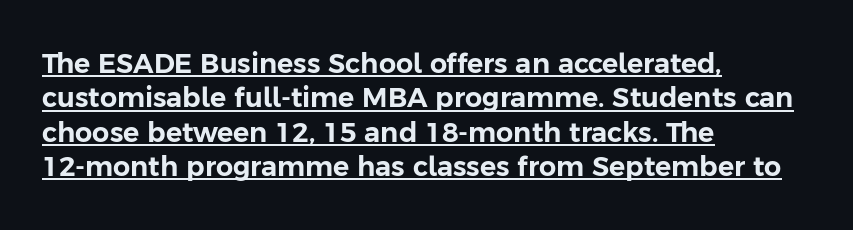
Casual observation: everything's shoved over to the left. A typesetter would call this zero additional tracking. Every stem runs plumb, perpendicular to the baseline. Compared with undecorated copy, this sample adds a rule below the words. Each new line begins a customary step beneath the previous one.
